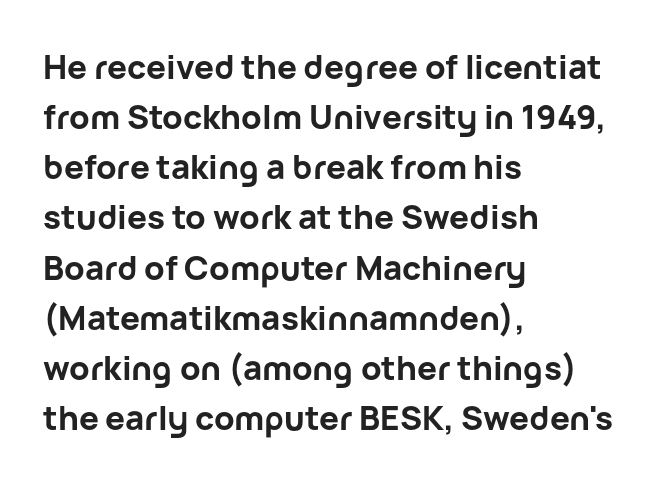
{"serif": "no", "italic": "no", "bold": "yes", "weight": "bold", "width": "normal", "stroke_contrast": "low", "x_height": "medium", "monospaced": "no", "underline": "no", "align": "left", "line_spacing": "normal", "line_spacing_ratio": 1.52, "letter_spacing": "normal", "letter_spacing_em": 0.0, "glyph_px": 33}
